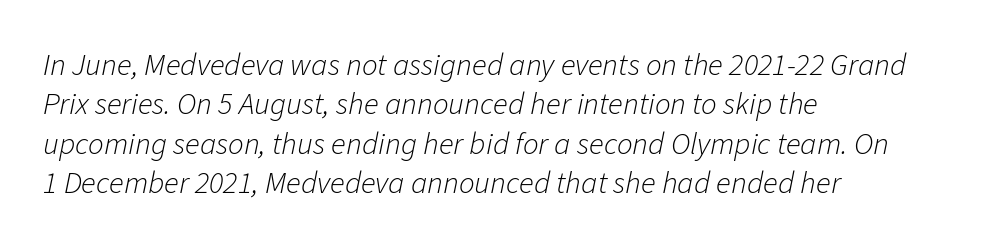
{"italic": "yes", "lean": "right", "slant_degrees": 11, "bold": "no", "weight": "light", "width": "normal", "stroke_contrast": "low", "x_height": "medium", "monospaced": "no", "underline": "no", "align": "left", "line_spacing": "normal", "line_spacing_ratio": 1.27, "letter_spacing": "normal", "letter_spacing_em": 0.0, "glyph_px": 31}
